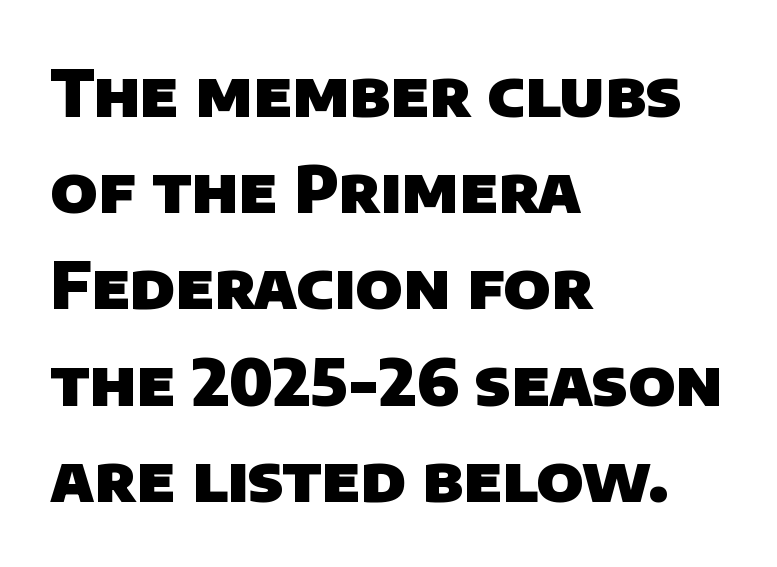
{"serif": "no", "bold": "yes", "weight": "heavy", "width": "normal", "stroke_contrast": "low", "x_height": "large", "monospaced": "no", "underline": "no", "align": "left", "line_spacing": "normal", "line_spacing_ratio": 1.48, "letter_spacing": "normal", "letter_spacing_em": 0.0, "glyph_px": 65}
